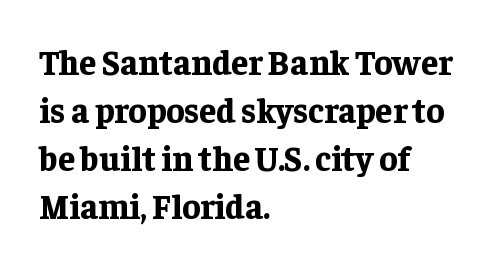
{"serif": "yes", "italic": "no", "bold": "yes", "weight": "bold", "width": "normal", "stroke_contrast": "low", "x_height": "medium", "monospaced": "no", "underline": "no", "align": "left", "line_spacing": "normal", "line_spacing_ratio": 1.41, "letter_spacing": "normal", "letter_spacing_em": 0.0, "glyph_px": 34}
